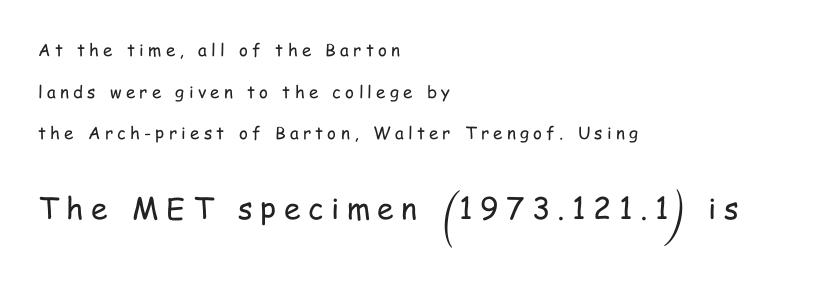
The image shows 30 px regular-weight, condensed sans-serif type, upright; set left-aligned, loose line spacing (2.45x), unusually wide letter spacing (+0.25 em), not underlined; the second (bottom) block is 1.76x larger; low stroke contrast and a medium x-height.
